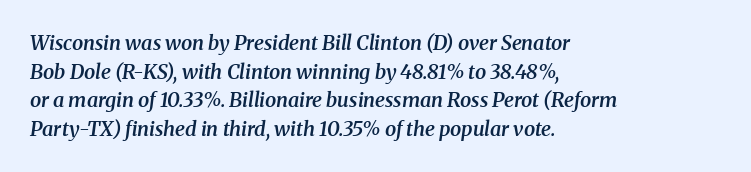
Q: Is the text bold? A: Semi-bold.
Q: Is the text italic (slanted)? A: Yes, it leans right by about 8 degrees.
Q: Is the text underlined? A: No.
Q: How is the paragraph aligned? A: Left-aligned.
Q: Is the spacing between letters normal or unusually wide? A: Normal.
Q: Is the spacing between lines tight, normal or loose? A: Normal.
